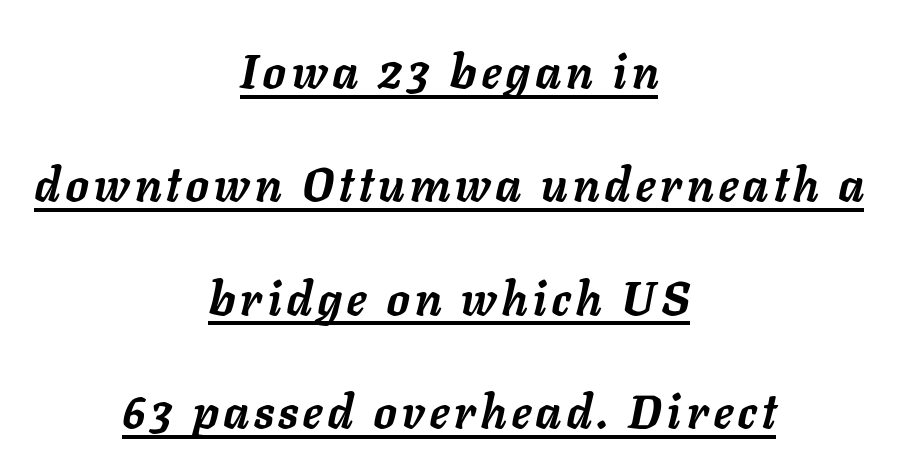
{"italic": "yes", "lean": "right", "slant_degrees": 11, "bold": "yes", "weight": "semibold", "width": "normal", "stroke_contrast": "low", "x_height": "medium", "monospaced": "no", "underline": "yes", "align": "center", "line_spacing": "loose", "line_spacing_ratio": 2.41, "glyph_px": 47}
